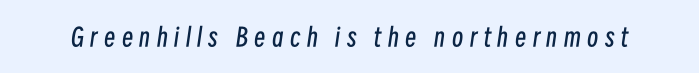
A bare baseline throughout the passage. Does the lettering tilt? It does — this is italic. A quiet, ordinary-to-light weight characterises the typeface. Glyph-to-glyph distance is far greater than everyday printed text.
